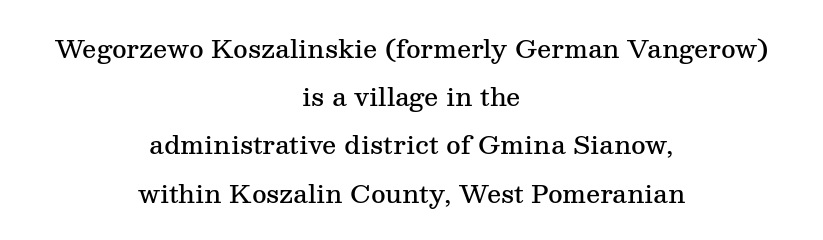
Q: Is the text bold? A: Semi-bold.
Q: Is the text italic (slanted)? A: No, it is upright.
Q: Is the text underlined? A: No.
Q: How is the paragraph aligned? A: Centered.
Q: Is the spacing between letters normal or unusually wide? A: Normal.
Q: Is the spacing between lines tight, normal or loose? A: Loose.
